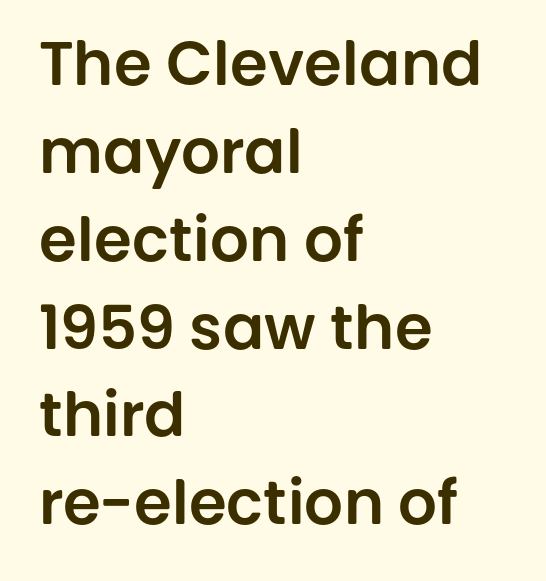
Q: Is the text italic (slanted)? A: No, it is upright.
Q: Is the typeface a serif or a sans-serif typeface? A: Sans-serif.
Q: Is the text underlined? A: No.
Q: How is the paragraph aligned? A: Left-aligned.
Q: Is the spacing between letters normal or unusually wide? A: Normal.
Q: Is the spacing between lines tight, normal or loose? A: Normal.
Q: Width (condensed, normal, or wide)? A: Normal.
Q: Stroke contrast? A: Low.
Q: x-height? A: Large.
Q: Monospaced? A: No.
